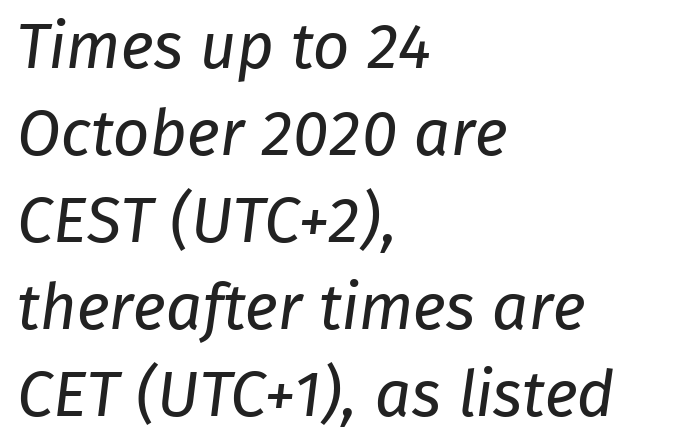
The image shows 64 px regular-weight sans-serif type; set left-aligned, normal line spacing (1.36x), normal letter spacing, not underlined; low stroke contrast and a medium x-height.
